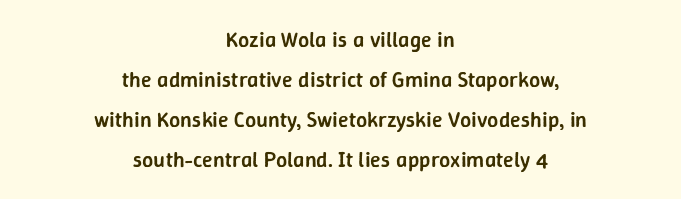
The image shows 22 px text type, upright; set centered, line spacing 1.82x, normal letter spacing, not underlined.
